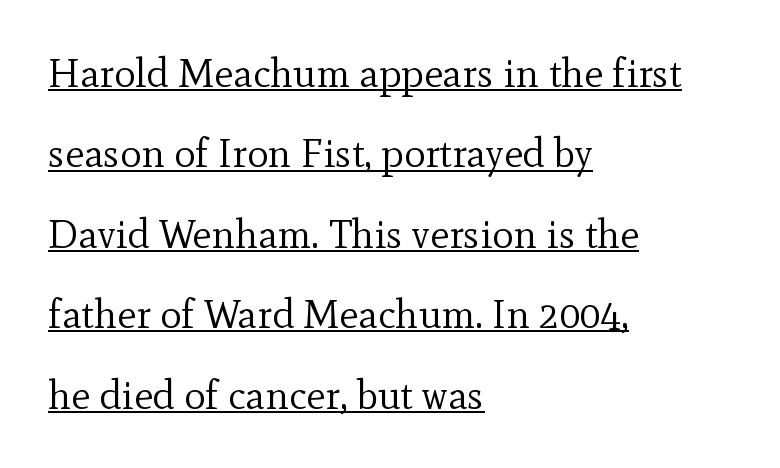
Q: Is the text bold? A: No.
Q: Is the text italic (slanted)? A: No, it is upright.
Q: Is the typeface a serif or a sans-serif typeface? A: Serif.
Q: Is the text underlined? A: Yes.
Q: How is the paragraph aligned? A: Left-aligned.
Q: Is the spacing between letters normal or unusually wide? A: Normal.
Q: Is the spacing between lines tight, normal or loose? A: Loose.
Q: Width (condensed, normal, or wide)? A: Normal.
Q: x-height? A: Small.
Q: Monospaced? A: No.
